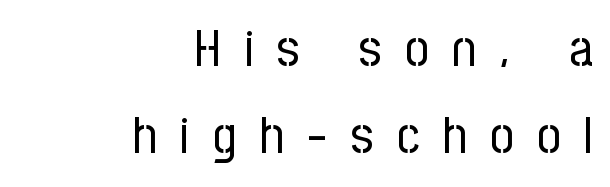
{"serif": "no", "italic": "no", "bold": "no", "weight": "regular", "width": "condensed", "stroke_contrast": "low", "x_height": "medium", "monospaced": "no", "underline": "no", "align": "right", "line_spacing": "normal", "line_spacing_ratio": 1.67, "letter_spacing": "wide", "letter_spacing_em": 0.45, "glyph_px": 52}
